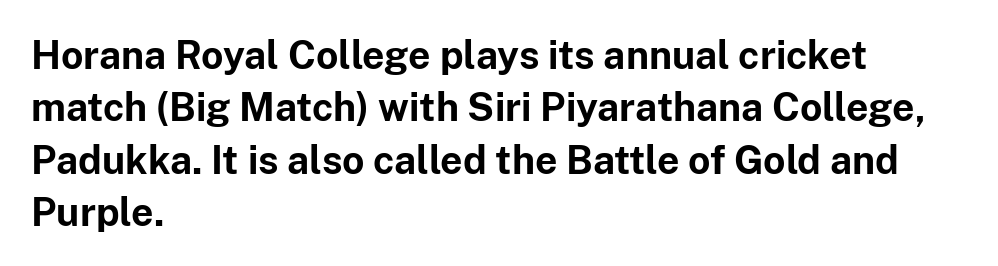
Q: Is the text bold? A: Yes.
Q: Is the text italic (slanted)? A: No, it is upright.
Q: Is the typeface a serif or a sans-serif typeface? A: Sans-serif.
Q: Is the text underlined? A: No.
Q: How is the paragraph aligned? A: Left-aligned.
Q: Is the spacing between letters normal or unusually wide? A: Normal.
Q: Is the spacing between lines tight, normal or loose? A: Normal.
Q: Width (condensed, normal, or wide)? A: Normal.
Q: Stroke contrast? A: Low.
Q: x-height? A: Medium.
Q: Monospaced? A: No.
